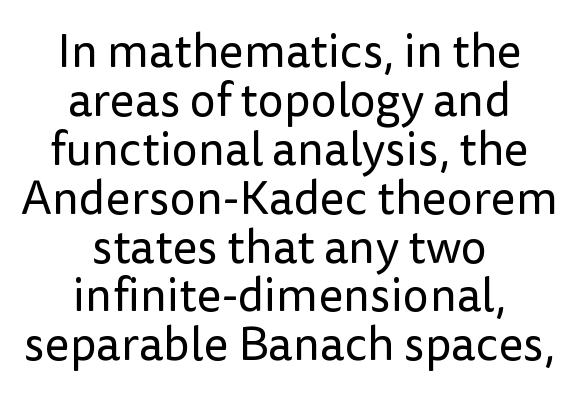
Q: Is the text bold? A: No.
Q: Is the text italic (slanted)? A: No, it is upright.
Q: Is the typeface a serif or a sans-serif typeface? A: Sans-serif.
Q: Is the text underlined? A: No.
Q: How is the paragraph aligned? A: Centered.
Q: Is the spacing between letters normal or unusually wide? A: Normal.
Q: Is the spacing between lines tight, normal or loose? A: Tight.
Q: Width (condensed, normal, or wide)? A: Normal.
Q: Stroke contrast? A: Low.
Q: x-height? A: Medium.
Q: Monospaced? A: No.
